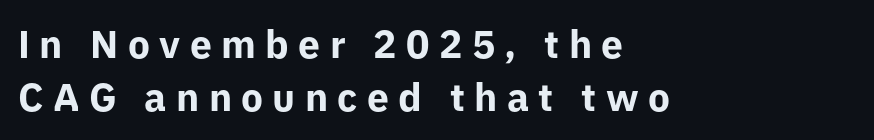
In terms of posture, this sample is upright. I'd describe the lettering as bold — thick and assertive. Bare-footed words on every line. Look at the bottom of the vertical strokes: they stop flat, with no serifs. Horizontal bands of white between lines are of average thickness.
